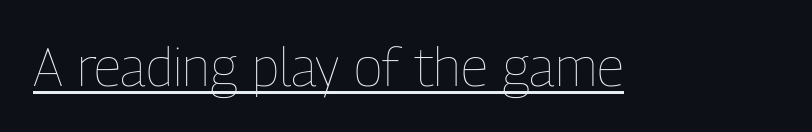
{"italic": "no", "bold": "no", "weight": "thin", "width": "condensed", "stroke_contrast": "low", "x_height": "medium", "monospaced": "no", "underline": "yes", "letter_spacing": "normal", "letter_spacing_em": 0.0, "glyph_px": 54}
